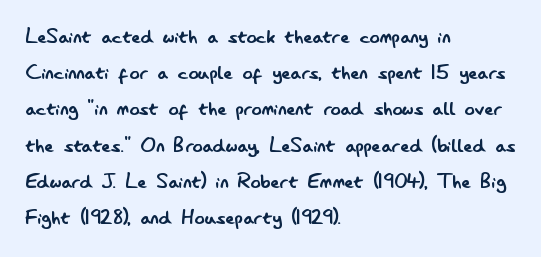
{"italic": "no", "bold": "no", "underline": "no", "align": "left", "line_spacing": "normal", "line_spacing_ratio": 1.45, "letter_spacing": "normal", "letter_spacing_em": 0.0, "glyph_px": 25}
